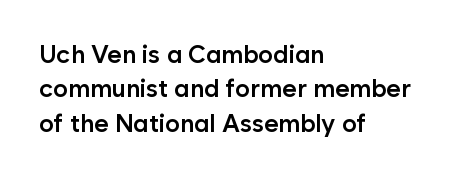
No italicization has been applied; the sample stays upright. Every letter is mildly thick-stroked: semibold rather than bold. The rag falls on the right side of this text block. The area under the type is left untouched.
